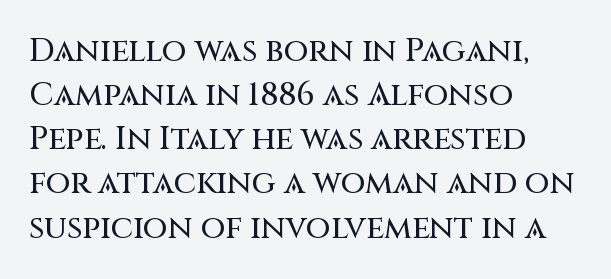
Q: Is the text italic (slanted)? A: No, it is upright.
Q: Is the typeface a serif or a sans-serif typeface? A: Sans-serif.
Q: Is the text underlined? A: No.
Q: How is the paragraph aligned? A: Left-aligned.
Q: Is the spacing between letters normal or unusually wide? A: Normal.
Q: Is the spacing between lines tight, normal or loose? A: Normal.
Q: Width (condensed, normal, or wide)? A: Normal.
Q: Stroke contrast? A: Medium.
Q: x-height? A: Large.
Q: Monospaced? A: No.
